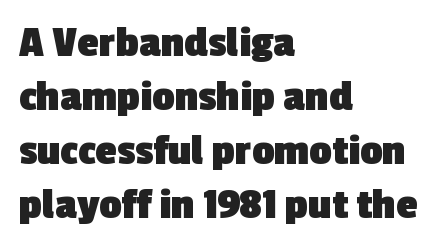
{"serif": "no", "bold": "yes", "weight": "heavy", "width": "normal", "x_height": "medium", "monospaced": "no", "underline": "no", "align": "left", "line_spacing_ratio": 1.23, "letter_spacing": "normal", "letter_spacing_em": 0.0, "glyph_px": 44}
